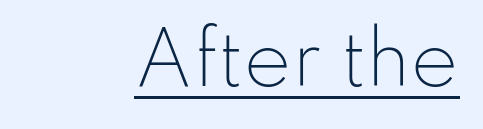
The image shows 72 px light sans-serif type, upright; set right-aligned, normal letter spacing, underlined; low stroke contrast and a small x-height.
